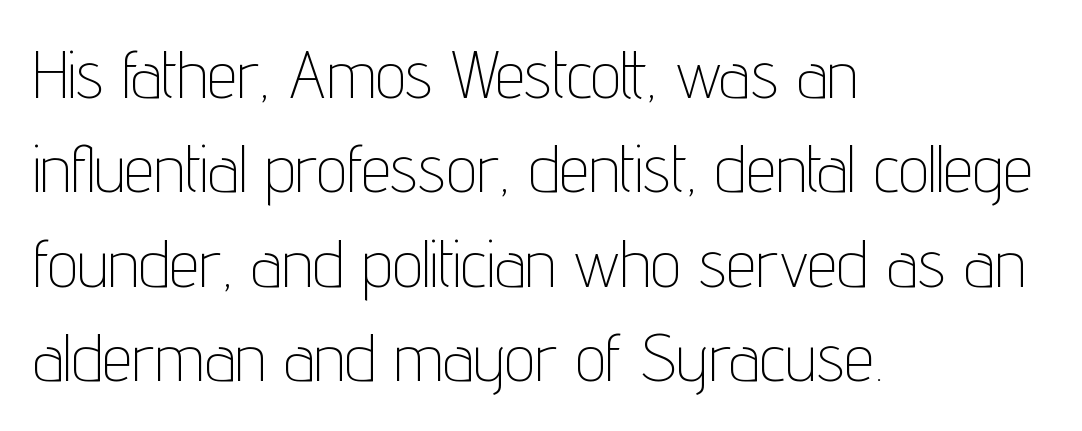
The font's upright variant was chosen for this text. Is there much room between lines? A standard amount, neither cramped nor airy. Compared with a typical body face, this is equally light or lighter still. The face used here is a sans, in the tradition of grotesques and geometrics. You could not count columns in this text — the font is proportionally spaced. Alignment: flush left.
